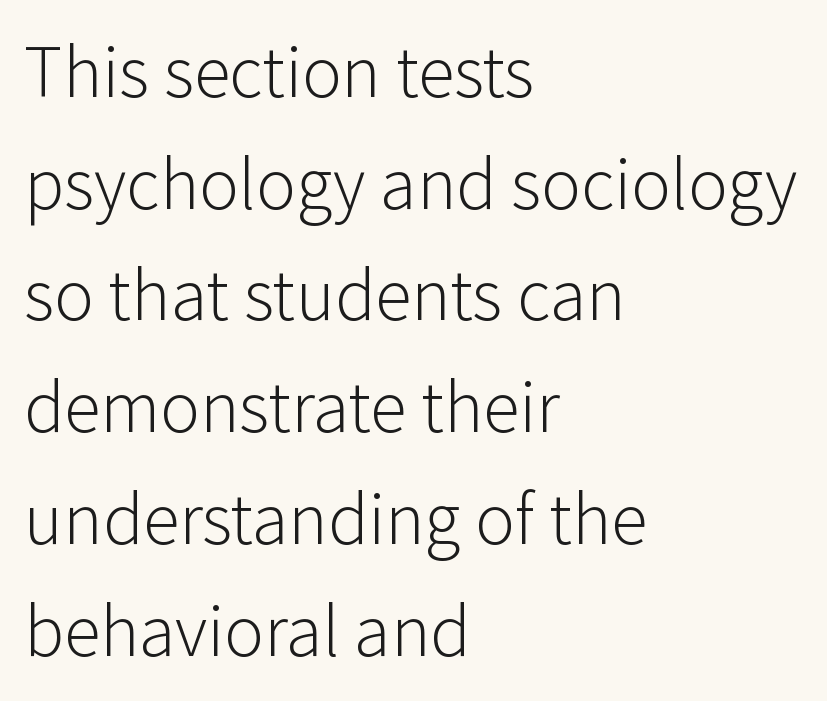
The image shows 74 px light sans-serif type, upright; set left-aligned, normal line spacing (1.51x), normal letter spacing, not underlined; low stroke contrast and a medium x-height.
